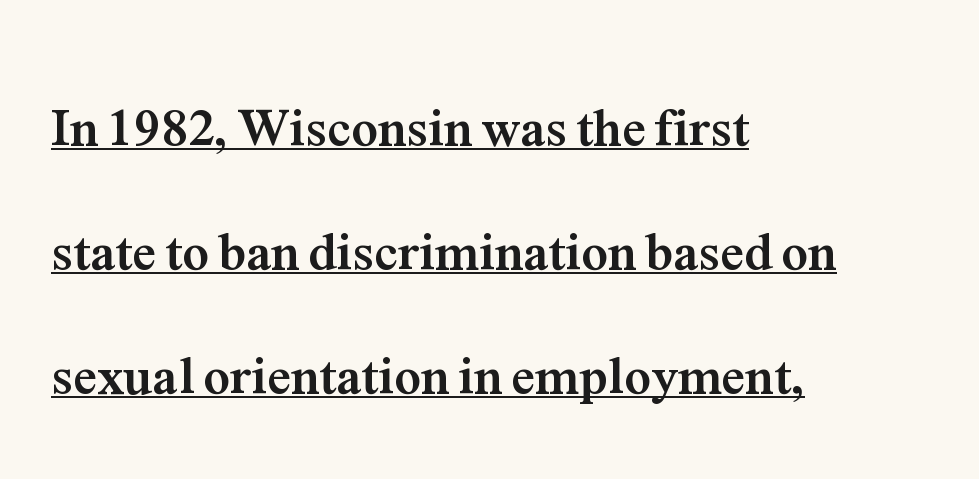
{"serif": "yes", "italic": "no", "bold": "yes", "weight": "semibold", "width": "normal", "stroke_contrast": "medium", "x_height": "medium", "monospaced": "no", "underline": "yes", "align": "left", "line_spacing": "loose", "line_spacing_ratio": 2.34, "letter_spacing": "normal", "letter_spacing_em": 0.0, "glyph_px": 53}
